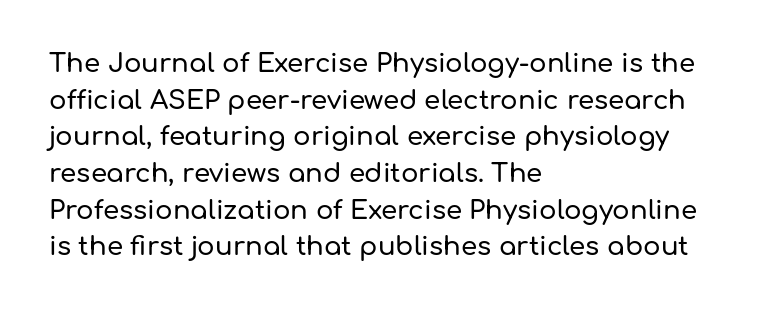
Q: Is the text italic (slanted)? A: No, it is upright.
Q: Is the text underlined? A: No.
Q: How is the paragraph aligned? A: Left-aligned.
Q: Is the spacing between letters normal or unusually wide? A: Normal.
Q: Is the spacing between lines tight, normal or loose? A: Normal.
